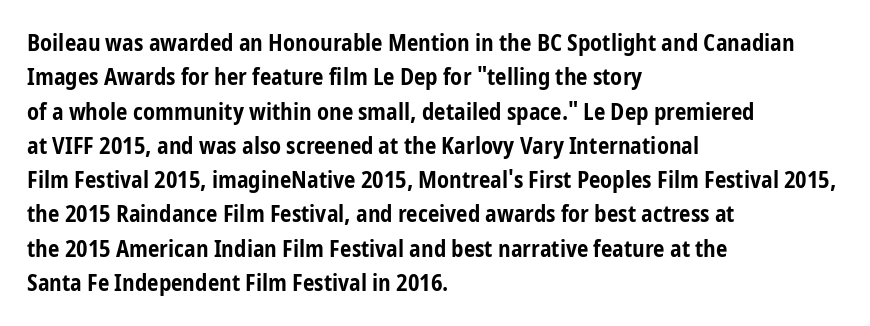
Q: Is the text bold? A: Yes.
Q: Is the text italic (slanted)? A: No, it is upright.
Q: Is the text underlined? A: No.
Q: How is the paragraph aligned? A: Left-aligned.
Q: Is the spacing between letters normal or unusually wide? A: Normal.
Q: Is the spacing between lines tight, normal or loose? A: Normal.
